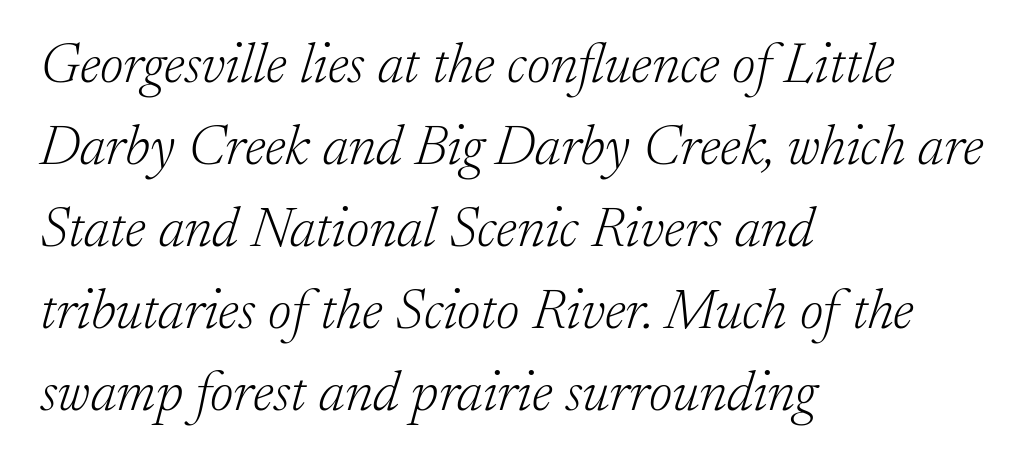
The face looks like a standard text weight, possibly lighter. This sample keeps an unexceptional amount of space between lines. Is this a fixed-width face? No — the glyphs have proportional, varying widths. Casual observation: everything's shoved over to the left. The space directly below the letters is spotless.
